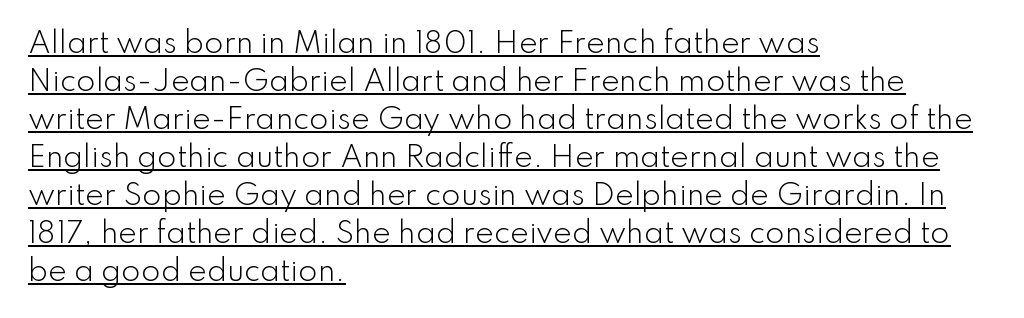
The image shows 28 px light sans-serif type, upright; set left-aligned, normal line spacing (1.36x), normal letter spacing, underlined; low stroke contrast and a small x-height.
